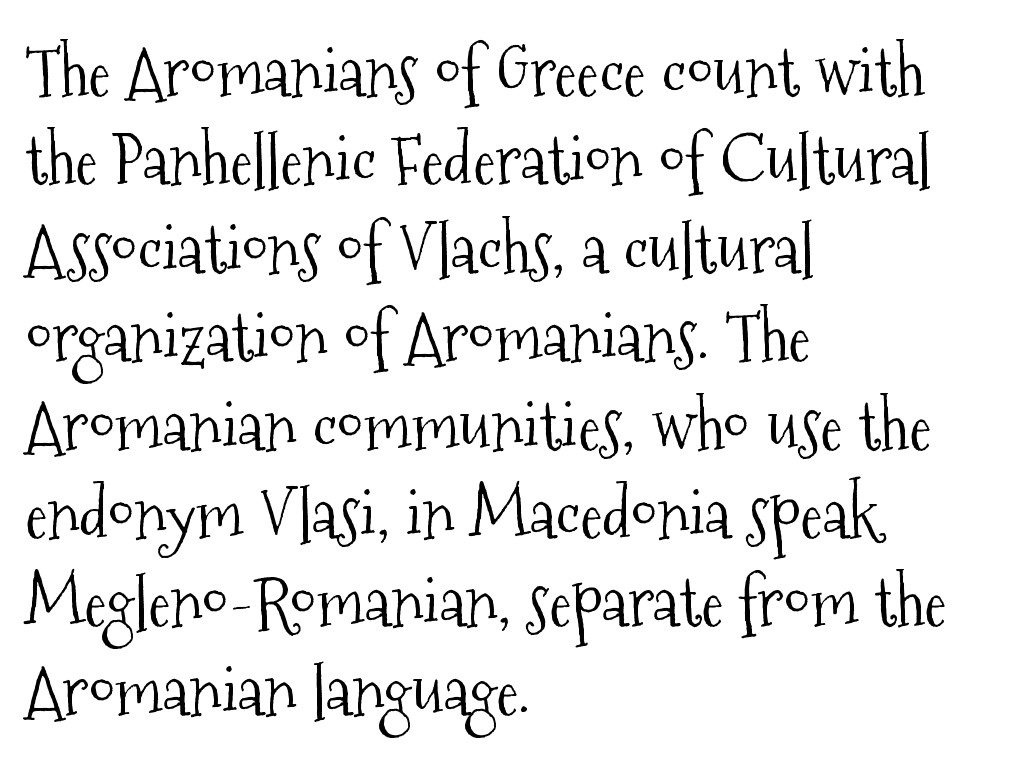
{"serif": "yes", "italic": "no", "bold": "no", "weight": "light", "width": "condensed", "stroke_contrast": "medium", "x_height": "medium", "monospaced": "no", "underline": "no", "align": "left", "line_spacing": "normal", "line_spacing_ratio": 1.3, "letter_spacing": "normal", "letter_spacing_em": 0.0, "glyph_px": 68}
